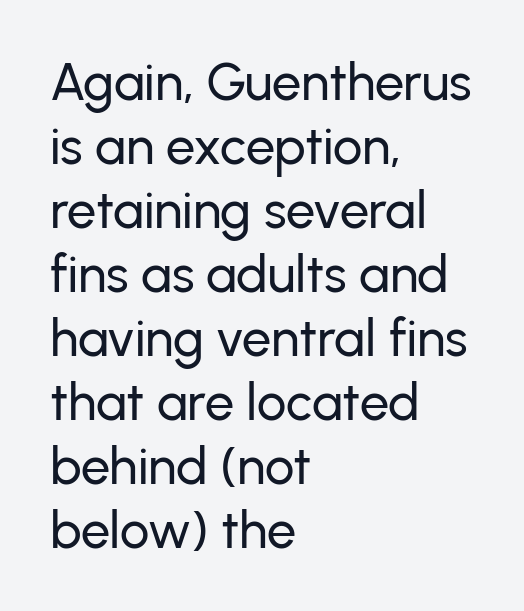
Q: Is the text italic (slanted)? A: No, it is upright.
Q: Is the typeface a serif or a sans-serif typeface? A: Sans-serif.
Q: Is the text underlined? A: No.
Q: How is the paragraph aligned? A: Left-aligned.
Q: Is the spacing between letters normal or unusually wide? A: Normal.
Q: Width (condensed, normal, or wide)? A: Normal.
Q: Stroke contrast? A: Low.
Q: x-height? A: Medium.
Q: Monospaced? A: No.
